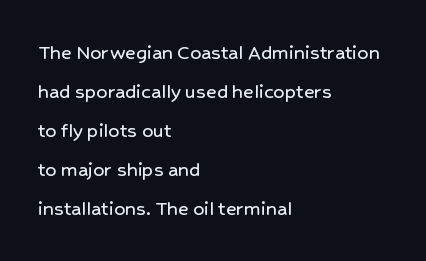
{"italic": "no", "underline": "no", "align": "left", "line_spacing_ratio": 1.77, "letter_spacing": "normal", "letter_spacing_em": 0.0, "glyph_px": 22}
